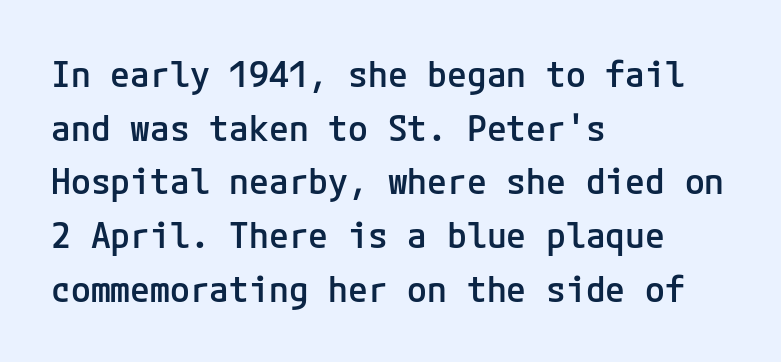
{"serif": "no", "italic": "no", "bold": "semi", "weight": "semibold", "width": "normal", "stroke_contrast": "low", "x_height": "medium", "underline": "no", "align": "left", "line_spacing": "normal", "line_spacing_ratio": 1.49, "letter_spacing": "normal", "letter_spacing_em": 0.0, "glyph_px": 36}
